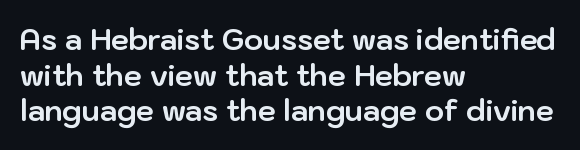
Q: Is the text bold? A: Yes.
Q: Is the text italic (slanted)? A: No, it is upright.
Q: Is the typeface a serif or a sans-serif typeface? A: Sans-serif.
Q: Is the text underlined? A: No.
Q: How is the paragraph aligned? A: Left-aligned.
Q: Is the spacing between letters normal or unusually wide? A: Normal.
Q: Width (condensed, normal, or wide)? A: Normal.
Q: Stroke contrast? A: Low.
Q: x-height? A: Medium.
Q: Monospaced? A: No.
